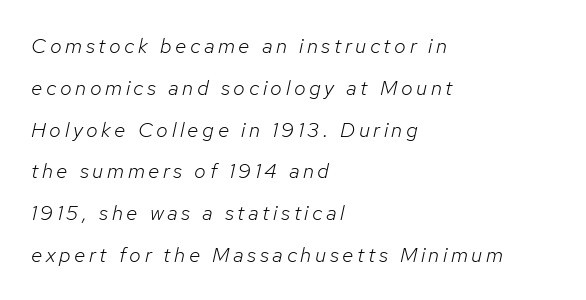
The image shows 21 px text type, italic (leaning right); set left-aligned, loose line spacing (1.99x), not underlined.
